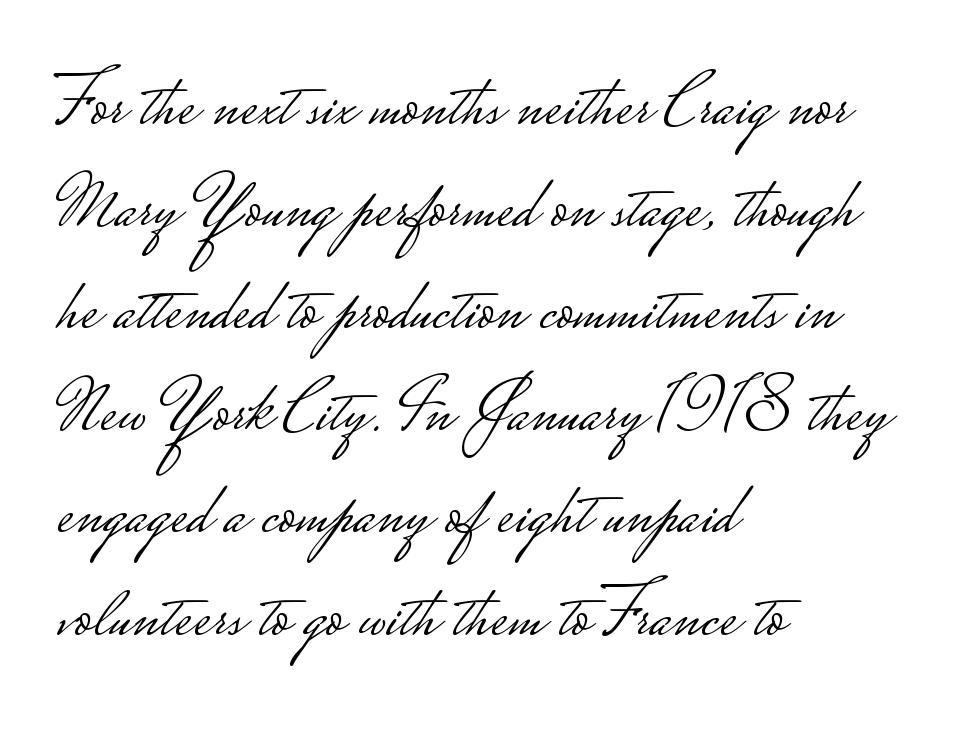
Serif or sans? Sans — the stroke terminals are bare. Bold? No — there's no thickening of the strokes. The block of text has a typical density, with ordinary space between rows. Glance below the letters and you will spot only blank space.
